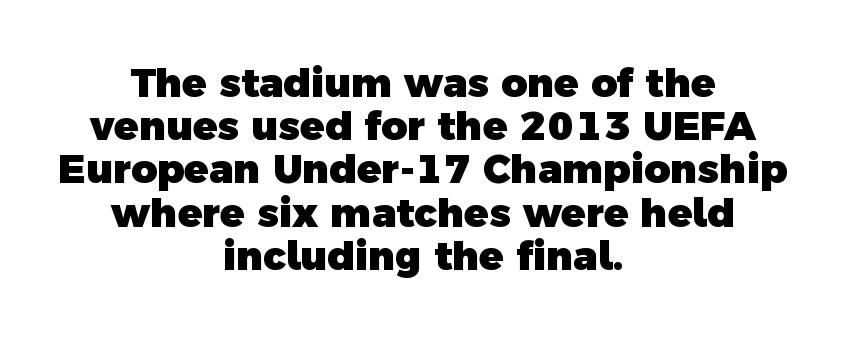
The image shows 40 px heavy sans-serif type; set centered, tight line spacing (1.08x), normal letter spacing, not underlined; a medium x-height.
